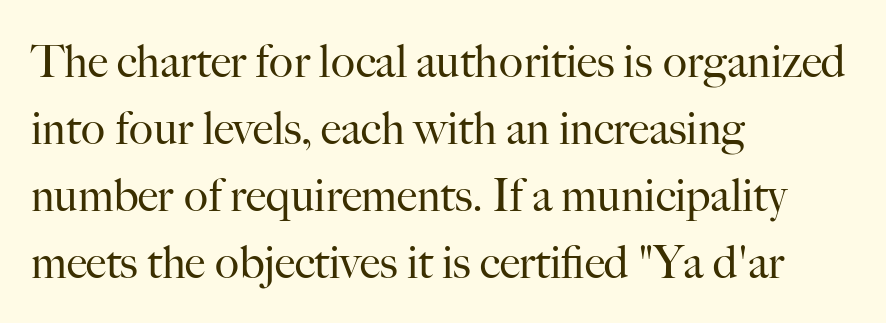
{"serif": "yes", "italic": "no", "bold": "no", "weight": "regular", "width": "normal", "stroke_contrast": "high", "x_height": "small", "monospaced": "no", "underline": "no", "align": "left", "line_spacing": "normal", "line_spacing_ratio": 1.49, "letter_spacing": "normal", "letter_spacing_em": 0.0, "glyph_px": 45}
